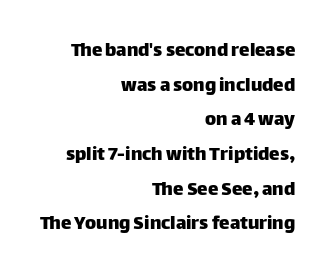
Q: Is the text italic (slanted)? A: No, it is upright.
Q: Is the text underlined? A: No.
Q: How is the paragraph aligned? A: Right-aligned.
Q: Is the spacing between letters normal or unusually wide? A: Normal.
Q: Is the spacing between lines tight, normal or loose? A: Normal.
